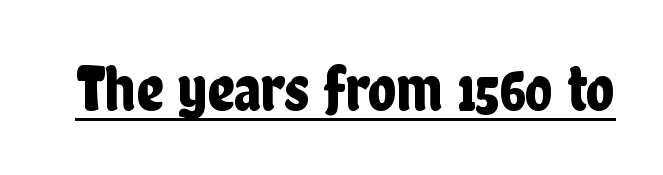
Nobody touched the tracking dial on this one. The text was rendered using a sans face with plain stroke endings. These lines were composed using upright roman letters. Think of a printed novel: that variable character pitch is what you see here. Compared with undecorated copy, this sample adds a rule below the words.
